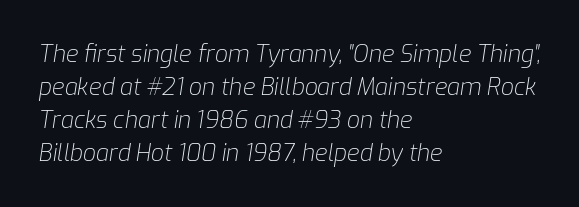
Each new line begins a customary step beneath the previous one. A typesetter would call this zero additional tracking. Underline: absent. The passage is arranged the way most books set body copy — flush left. You can tell it's italic because the verticals aren't actually vertical.
